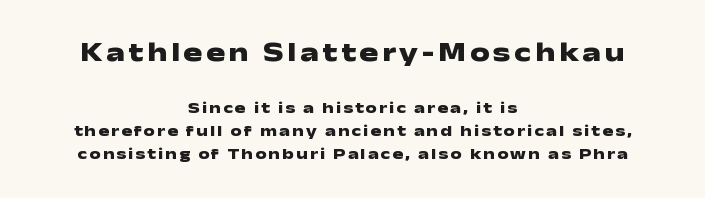
The image shows 28 px heavy, wide sans-serif type, upright; set centered, normal line spacing (1.44x), not underlined; the first (top) block is 1.75x larger; low stroke contrast and a medium x-height.
